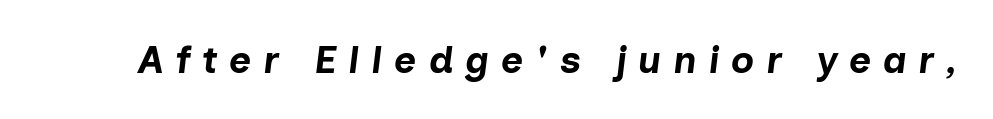
Q: Is the text bold? A: Yes.
Q: Is the text italic (slanted)? A: Yes, it leans right by about 7 degrees.
Q: Is the text underlined? A: No.
Q: Is the spacing between letters normal or unusually wide? A: Unusually wide.
Q: Width (condensed, normal, or wide)? A: Normal.
Q: Stroke contrast? A: Low.
Q: x-height? A: Medium.
Q: Monospaced? A: No.
